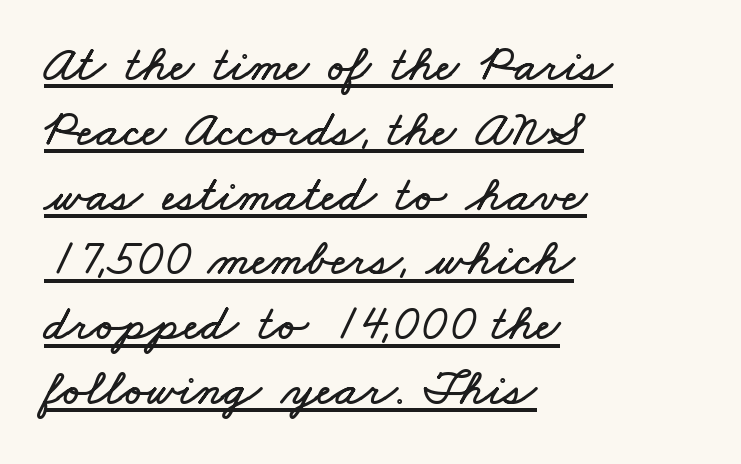
Each line of the rendering has a horizontal stroke beneath the glyphs. The passage shown has conventional tracking throughout. These lines are set flush left with a ragged right edge. These lines are rendered in a variable-pitch font. The leading is moderate, giving the passage an even texture.
